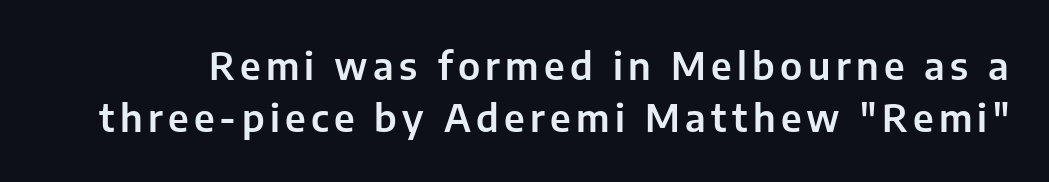
A roman cut, with each character standing at attention. In terms of letterform style, serifs are entirely absent. Reading down the column, the eye jumps a familiar distance to each next line. Anything drawn beneath the words? Only blank space. Character widths vary here, with narrow letters taking less room than wide ones.
